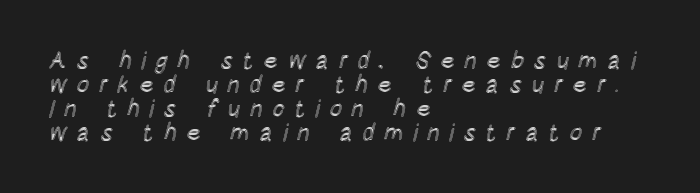
The image shows 24 px text type; set left-aligned, tight line spacing (1.0x), unusually wide letter spacing (+0.39 em), not underlined.
